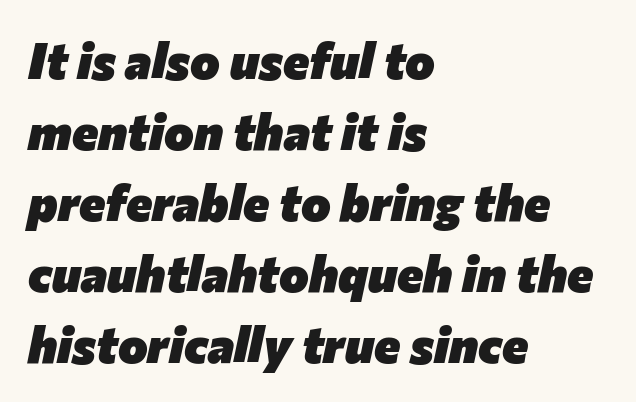
Q: Is the text bold? A: Yes.
Q: Is the text italic (slanted)? A: Yes, it leans right by about 12 degrees.
Q: Is the text underlined? A: No.
Q: How is the paragraph aligned? A: Left-aligned.
Q: Is the spacing between letters normal or unusually wide? A: Normal.
Q: Is the spacing between lines tight, normal or loose? A: Normal.
Q: Width (condensed, normal, or wide)? A: Normal.
Q: Stroke contrast? A: Low.
Q: x-height? A: Medium.
Q: Monospaced? A: No.
